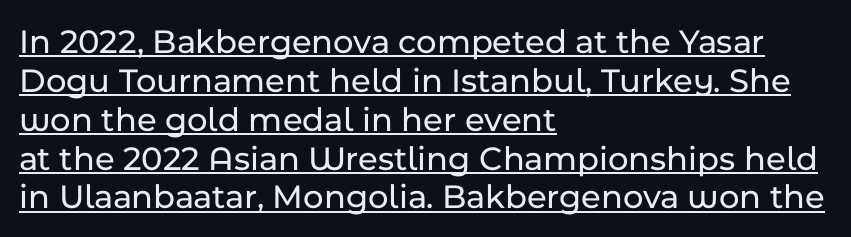
Q: Is the text italic (slanted)? A: No, it is upright.
Q: Is the typeface a serif or a sans-serif typeface? A: Sans-serif.
Q: Is the text underlined? A: Yes.
Q: How is the paragraph aligned? A: Left-aligned.
Q: Is the spacing between letters normal or unusually wide? A: Normal.
Q: Is the spacing between lines tight, normal or loose? A: Tight.
Q: Width (condensed, normal, or wide)? A: Normal.
Q: Stroke contrast? A: Low.
Q: x-height? A: Medium.
Q: Monospaced? A: No.
